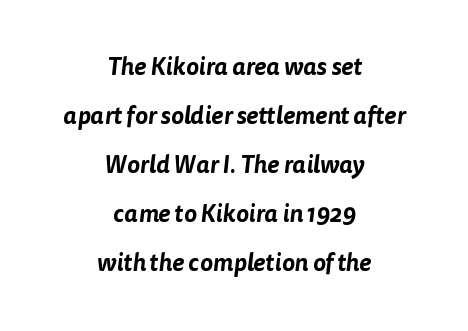
Q: Is the text underlined? A: No.
Q: How is the paragraph aligned? A: Centered.
Q: Is the spacing between letters normal or unusually wide? A: Normal.
Q: Is the spacing between lines tight, normal or loose? A: Loose.
